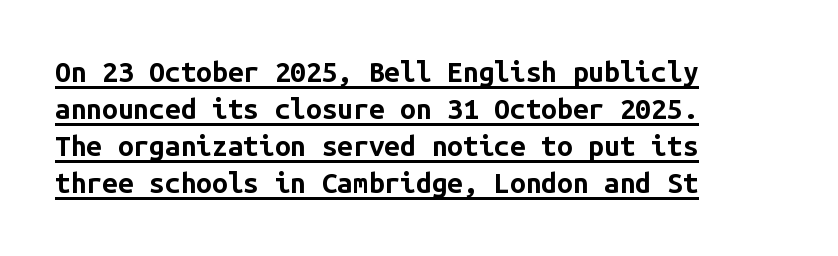
Q: Is the text bold? A: Yes.
Q: Is the text italic (slanted)? A: No, it is upright.
Q: Is the typeface a serif or a sans-serif typeface? A: Sans-serif.
Q: Is the text underlined? A: Yes.
Q: How is the paragraph aligned? A: Left-aligned.
Q: Is the spacing between letters normal or unusually wide? A: Normal.
Q: Is the spacing between lines tight, normal or loose? A: Normal.
Q: Width (condensed, normal, or wide)? A: Normal.
Q: Stroke contrast? A: Low.
Q: x-height? A: Medium.
Q: Monospaced? A: Yes.
